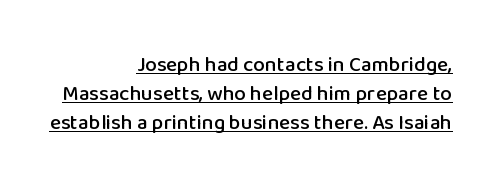
The image shows 21 px text type, upright; set right-aligned, normal line spacing (1.39x), normal letter spacing, underlined.
